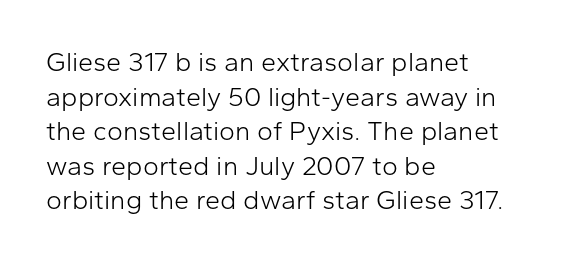
The block of text has a typical density, with ordinary space between rows. Which margin do the lines hug? The left one — the right edge is uneven. The space directly below the letters is spotless. This is the regular roman posture of the typeface. Does extra space separate the letters? No, they use regular spacing.
